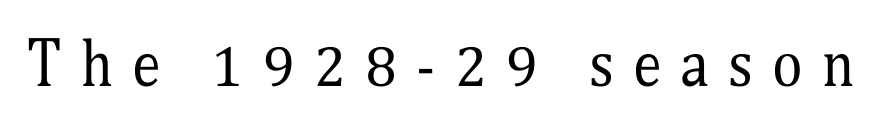
Q: Is the text bold? A: No.
Q: Is the text italic (slanted)? A: No, it is upright.
Q: Is the typeface a serif or a sans-serif typeface? A: Serif.
Q: Is the text underlined? A: No.
Q: Is the spacing between letters normal or unusually wide? A: Unusually wide.
Q: Width (condensed, normal, or wide)? A: Condensed.
Q: Stroke contrast? A: Medium.
Q: x-height? A: Medium.
Q: Monospaced? A: No.
